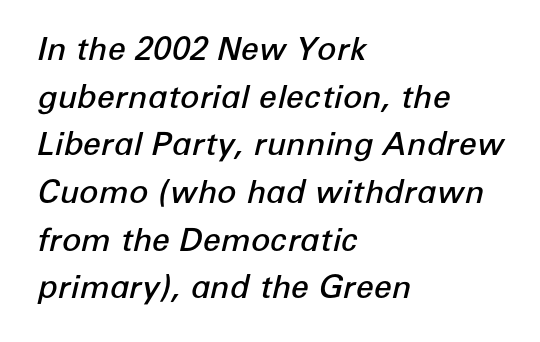
Q: Is the text bold? A: Semi-bold.
Q: Is the text italic (slanted)? A: Yes, it leans right by about 12 degrees.
Q: Is the text underlined? A: No.
Q: How is the paragraph aligned? A: Left-aligned.
Q: Is the spacing between letters normal or unusually wide? A: Normal.
Q: Is the spacing between lines tight, normal or loose? A: Normal.
Q: Width (condensed, normal, or wide)? A: Normal.
Q: Stroke contrast? A: Low.
Q: x-height? A: Medium.
Q: Monospaced? A: No.
